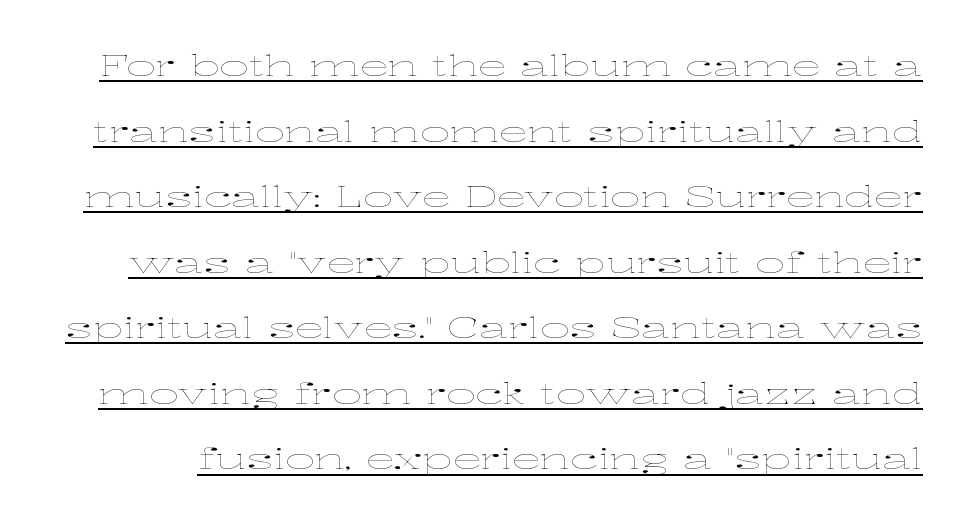
Q: Is the text bold? A: No.
Q: Is the text italic (slanted)? A: No, it is upright.
Q: Is the text underlined? A: Yes.
Q: Is the spacing between letters normal or unusually wide? A: Normal.
Q: Is the spacing between lines tight, normal or loose? A: Loose.
Q: Width (condensed, normal, or wide)? A: Wide.
Q: Stroke contrast? A: Low.
Q: x-height? A: Medium.
Q: Monospaced? A: No.
